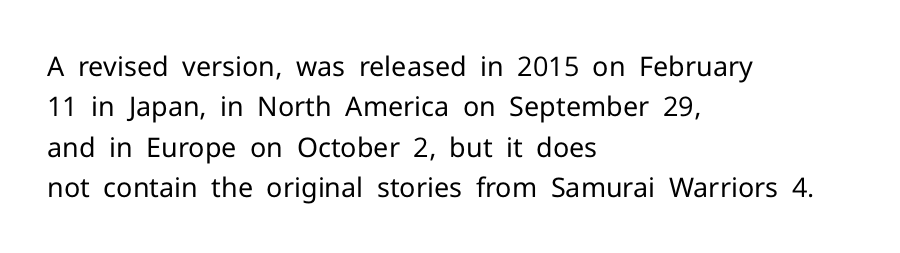
{"italic": "no", "bold": "no", "underline": "no", "align": "left", "line_spacing": "normal", "line_spacing_ratio": 1.5, "letter_spacing": "normal", "letter_spacing_em": 0.0, "glyph_px": 27}
